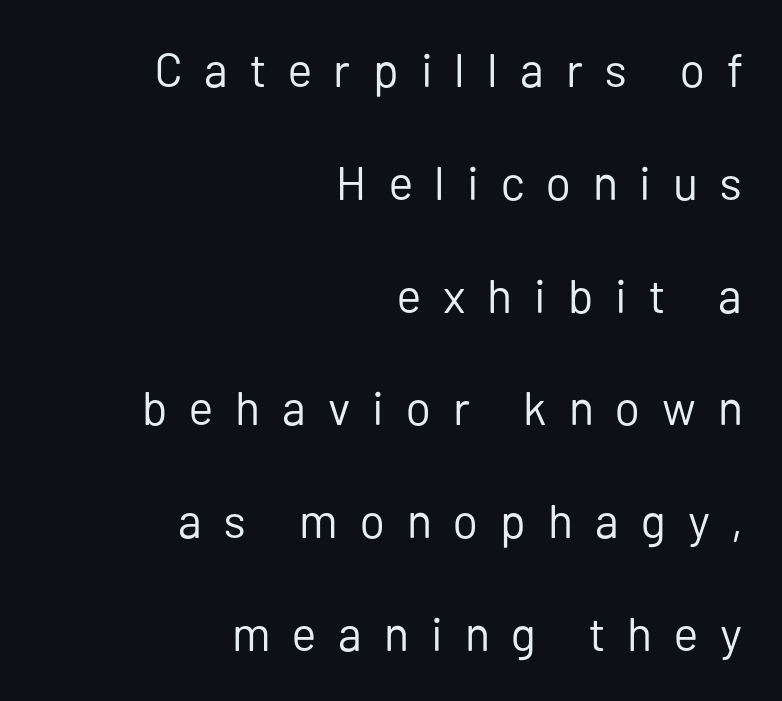
Q: Is the text bold? A: No.
Q: Is the text italic (slanted)? A: No, it is upright.
Q: Is the typeface a serif or a sans-serif typeface? A: Sans-serif.
Q: Is the text underlined? A: No.
Q: How is the paragraph aligned? A: Right-aligned.
Q: Is the spacing between letters normal or unusually wide? A: Unusually wide.
Q: Is the spacing between lines tight, normal or loose? A: Loose.
Q: Width (condensed, normal, or wide)? A: Normal.
Q: Stroke contrast? A: Low.
Q: x-height? A: Medium.
Q: Monospaced? A: No.
